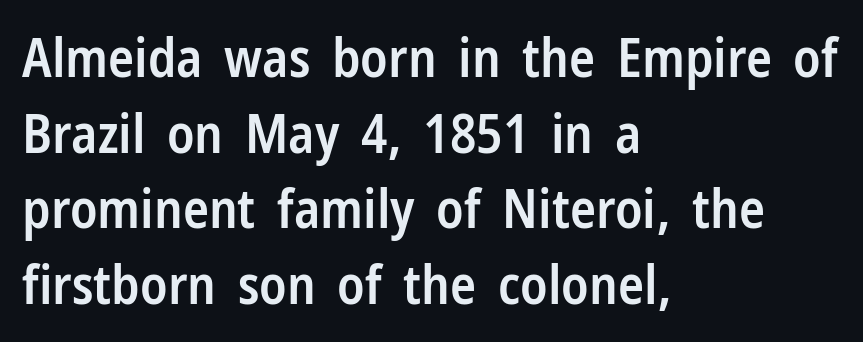
Q: Is the text bold? A: Semi-bold.
Q: Is the text italic (slanted)? A: No, it is upright.
Q: Is the typeface a serif or a sans-serif typeface? A: Sans-serif.
Q: Is the text underlined? A: No.
Q: How is the paragraph aligned? A: Left-aligned.
Q: Is the spacing between letters normal or unusually wide? A: Normal.
Q: Is the spacing between lines tight, normal or loose? A: Normal.
Q: Width (condensed, normal, or wide)? A: Condensed.
Q: Stroke contrast? A: Low.
Q: x-height? A: Medium.
Q: Monospaced? A: No.
